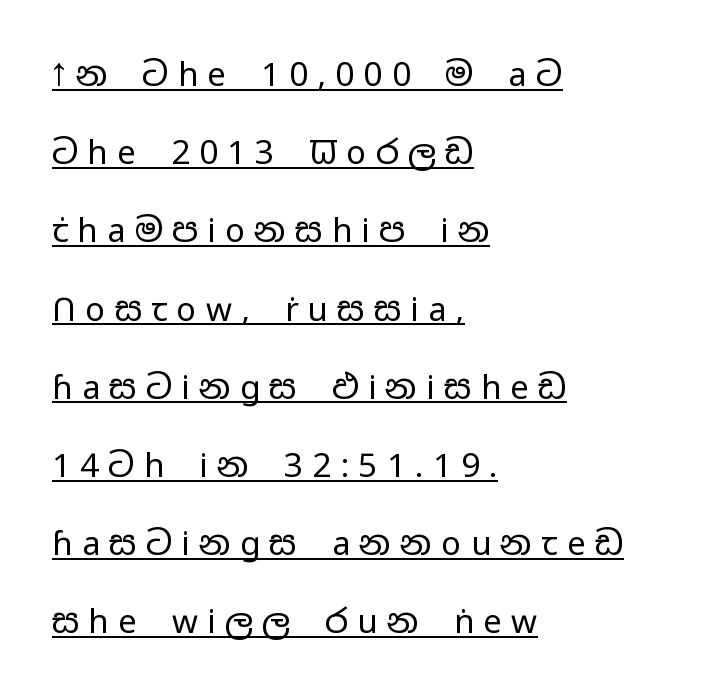
The image shows 33 px regular-weight, wide sans-serif type, upright; set left-aligned, loose line spacing (2.37x), unusually wide letter spacing (+0.28 em), underlined; low stroke contrast and a medium x-height.
